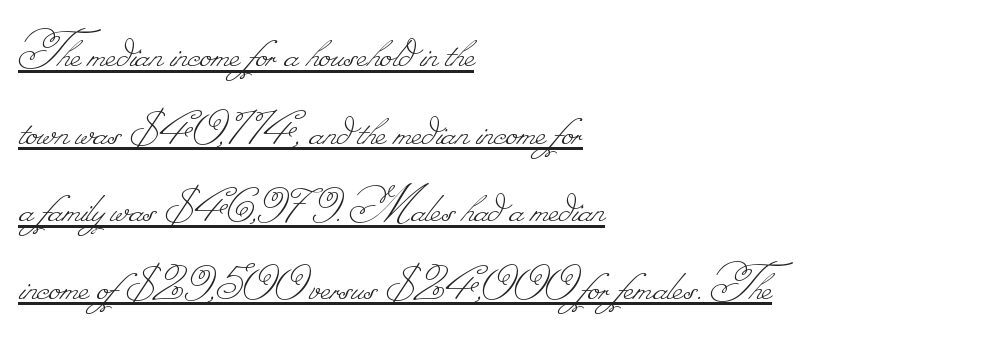
The image shows 55 px thin type; set left-aligned, normal line spacing (1.41x), normal letter spacing, underlined; low stroke contrast.
